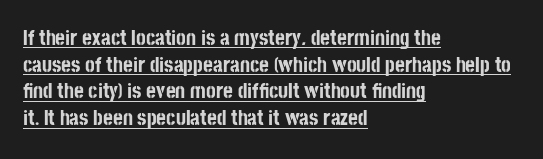
Posture: vertical. The lines are quadded left. What weight is shown? A full bold with thick strokes. Successive baselines arrive at the customary interval. Students, observe the line beneath the letters — that is underlining. The type is set solid horizontally, with unmodified tracking.
